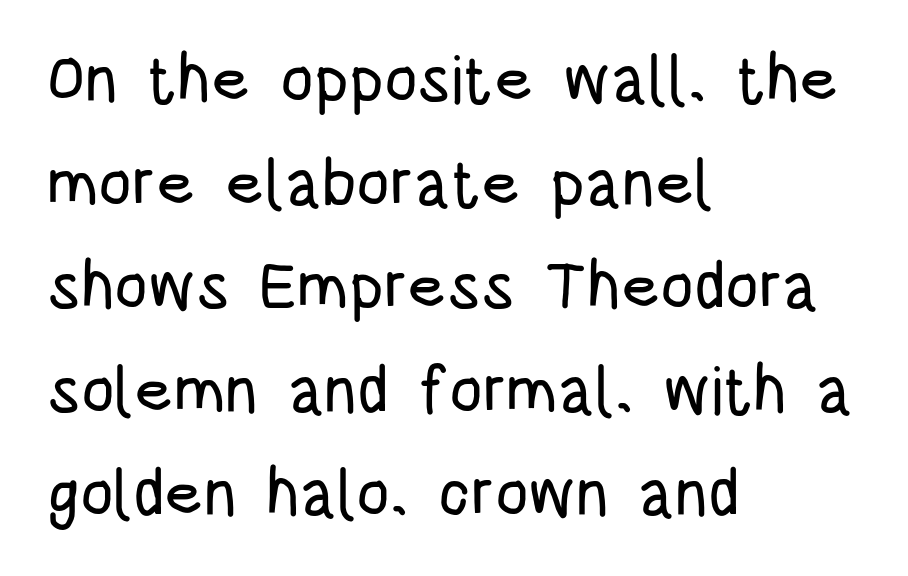
The image shows 66 px condensed sans-serif type, upright; set left-aligned, normal line spacing (1.57x), normal letter spacing, not underlined; low stroke contrast and a large x-height.
